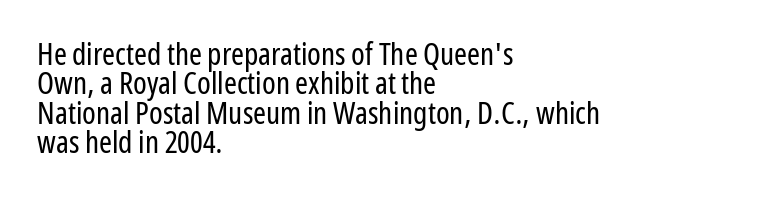
Q: Is the text bold? A: No.
Q: Is the text italic (slanted)? A: No, it is upright.
Q: Is the typeface a serif or a sans-serif typeface? A: Sans-serif.
Q: Is the text underlined? A: No.
Q: How is the paragraph aligned? A: Left-aligned.
Q: Is the spacing between letters normal or unusually wide? A: Normal.
Q: Is the spacing between lines tight, normal or loose? A: Tight.
Q: Width (condensed, normal, or wide)? A: Condensed.
Q: Stroke contrast? A: Low.
Q: x-height? A: Medium.
Q: Monospaced? A: No.
